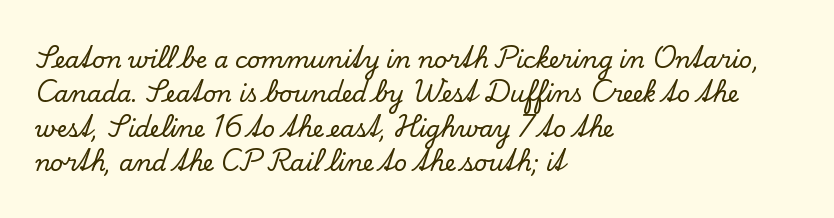
{"underline": "no", "align": "left", "line_spacing": "normal", "line_spacing_ratio": 1.49, "letter_spacing": "normal", "letter_spacing_em": 0.0, "glyph_px": 23}
